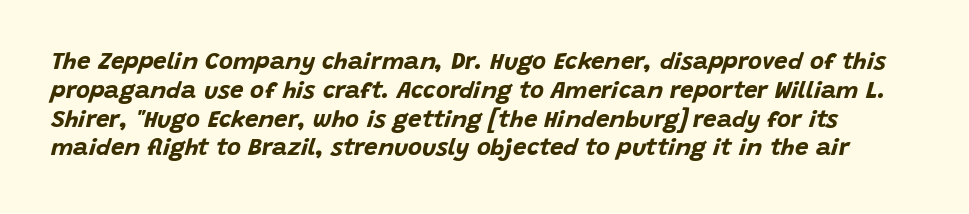
Q: Is the text bold? A: Yes.
Q: Is the text italic (slanted)? A: Yes, it leans right by about 15 degrees.
Q: Is the text underlined? A: No.
Q: Is the spacing between letters normal or unusually wide? A: Normal.
